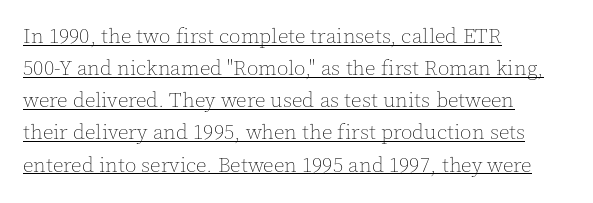
The image shows 21 px text type, upright; set left-aligned, normal line spacing (1.53x), normal letter spacing, underlined.
